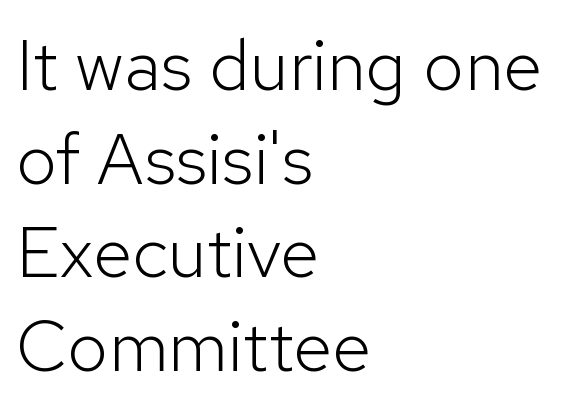
The image shows 72 px light sans-serif type, upright; set left-aligned, normal line spacing (1.3x), normal letter spacing, not underlined; low stroke contrast and a medium x-height.
